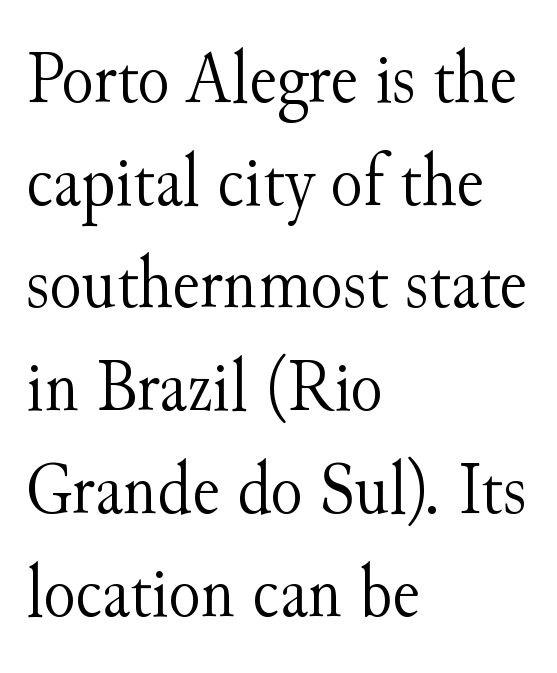
{"serif": "yes", "italic": "no", "bold": "no", "weight": "light", "width": "normal", "stroke_contrast": "medium", "x_height": "small", "monospaced": "no", "underline": "no", "align": "left", "line_spacing": "normal", "line_spacing_ratio": 1.37, "letter_spacing": "normal", "letter_spacing_em": 0.0, "glyph_px": 75}
